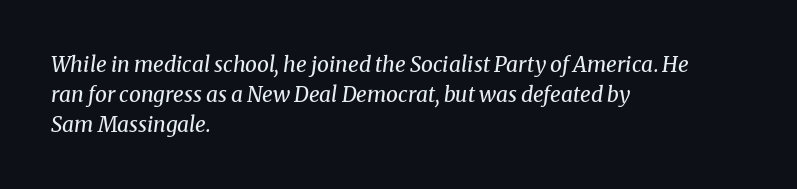
A classic flush-left, rag-right setting is used for this passage. The passage shown is not bold in any degree. Descenders are the only things crossing below the line. Yep, that's italic — everything's leaning. One glance says typical: line gaps are just what's usual.
